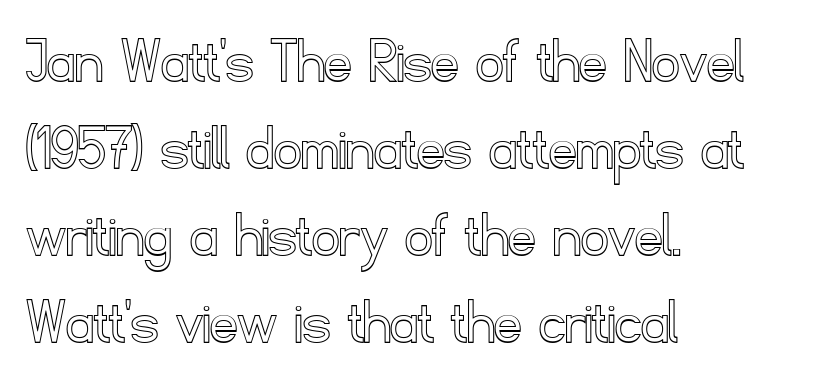
Each new line begins a customary step beneath the previous one. The glyphs are unaccompanied by any horizontal stroke below them. What stands out about the letter spacing? Nothing — it is the standard amount. Looks like regular typesetting: each glyph gets only the width it needs. Reading down the block, your eye returns to a fixed left position each line.
